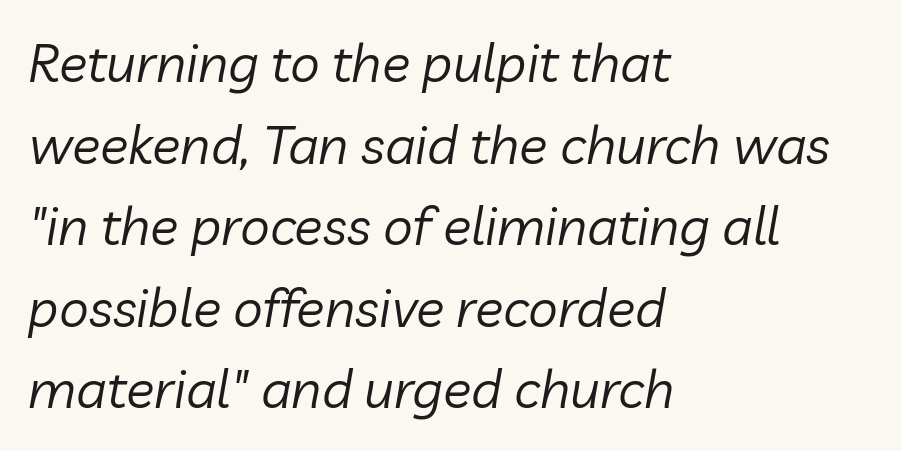
Has an underline been added? It has not. Spacing verdict: proportional, widths tailored to each character. The face looks like a standard text weight, possibly lighter. Caption: standard tracking, unaltered. Short and long lines alike share a common starting point at left. When letters slant like this, we call the style italic.
